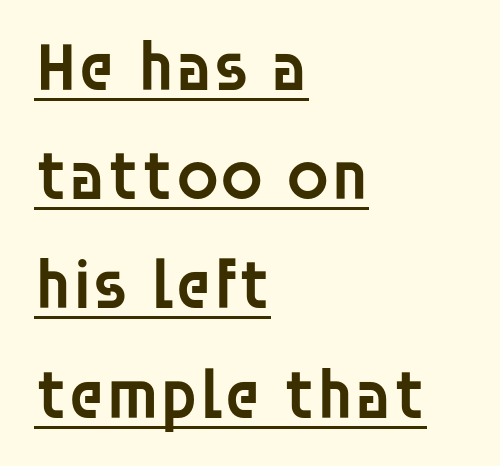
The vertical gap from one line to the next is medium. You can see a thin bar hugging the bottom of the glyphs. A somewhat darkened texture: the type is semibold rather than bold. This sample has the flowing, uneven cadence of proportional lettering. Does the lettering tilt? It doesn't — this is upright. You could call the tracking neutral — neither tight nor loose.
